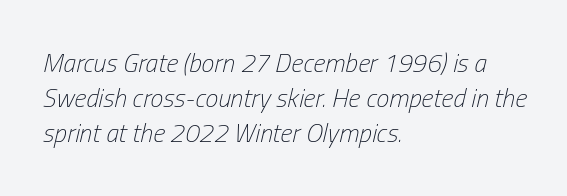
Underlining? Definitely not there. Stroke thickness stays within the range of a standard reading face or lighter. Characters follow at the spacing the type designer built in. Posture: slanted. Is there much room between lines? A standard amount, neither cramped nor airy.
